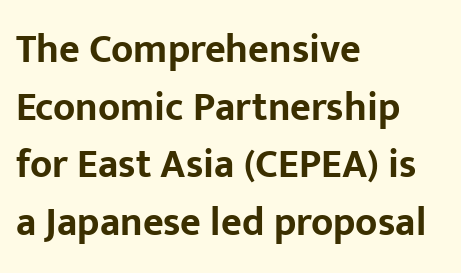
{"serif": "no", "italic": "no", "bold": "yes", "weight": "bold", "width": "normal", "stroke_contrast": "low", "x_height": "medium", "monospaced": "no", "underline": "no", "align": "left", "line_spacing": "normal", "line_spacing_ratio": 1.44, "letter_spacing": "normal", "letter_spacing_em": 0.0, "glyph_px": 40}
